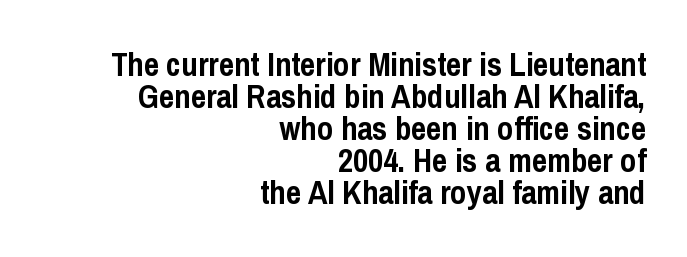
Closely set lines give the paragraph a compact silhouette. The foot of each line stays bare and open. The passage shown is typed in a proportional face where columns would drift. Regarding serifs, this sample does without them. Layout note: lines flush right. Each word holds together tightly as a unit, with standard inter-letter gaps.
